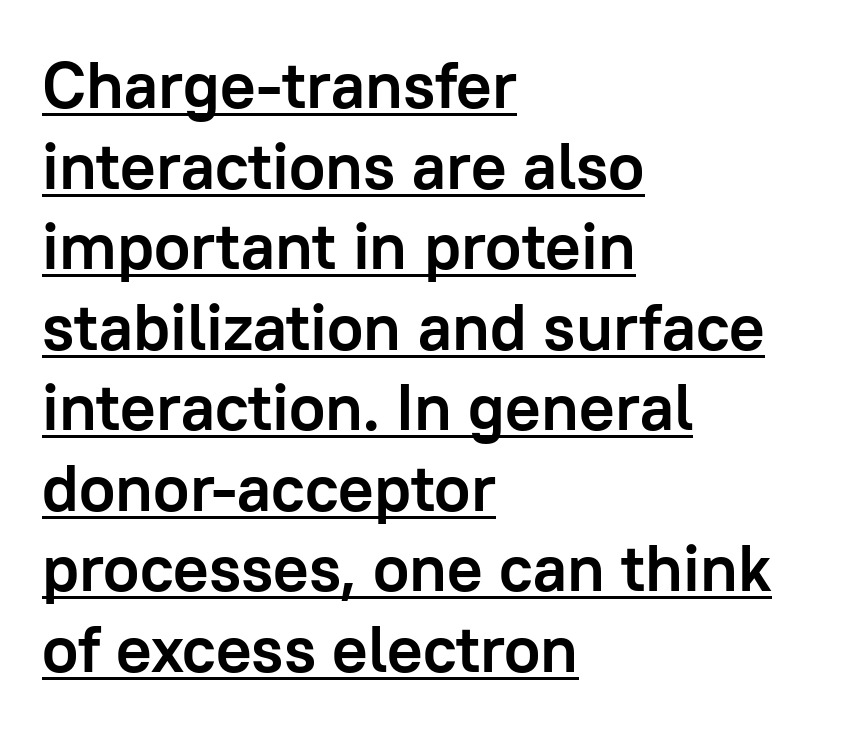
{"serif": "no", "italic": "no", "bold": "yes", "weight": "semibold", "width": "normal", "stroke_contrast": "low", "x_height": "medium", "monospaced": "no", "underline": "yes", "align": "left", "line_spacing_ratio": 1.22, "letter_spacing": "normal", "letter_spacing_em": 0.0, "glyph_px": 66}
